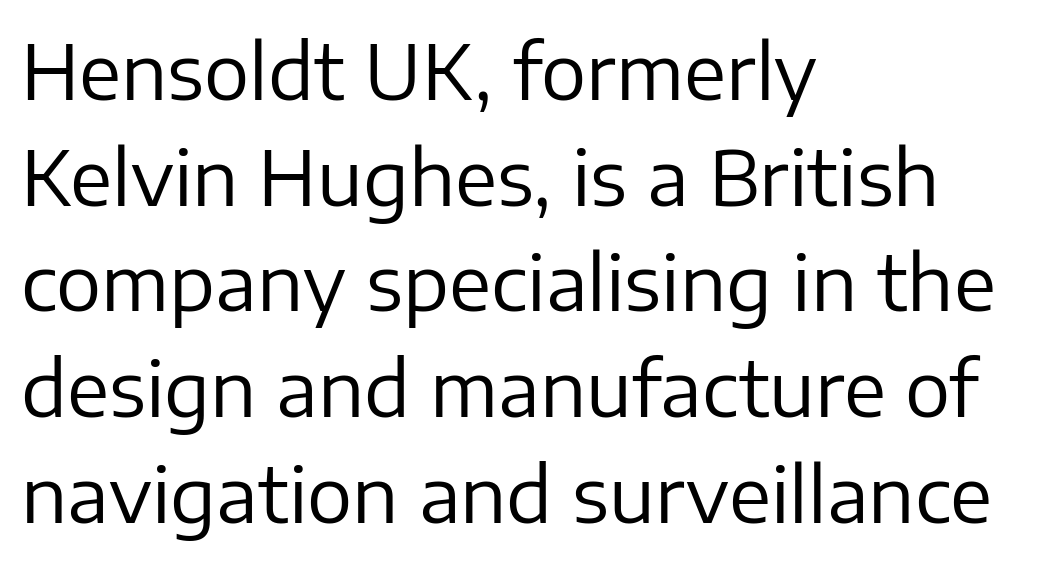
Line spacing here is normal. Notice how the passage keeps a crisp vertical edge on the left only. Stroke mass is kept to a normal reading level or below. A clean baseline with only descenders dipping below it. You could not count columns in this text — the font is proportionally spaced. Stroke terminals: plain, sans-serif.
